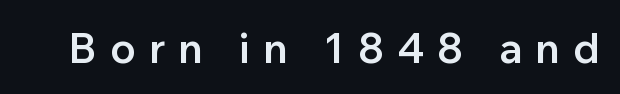
Proportional: the letters do not fall into vertical columns. The letters stand upright; this is a roman face. Serifs: no, the terminals of the letterforms are clean. The characters look somewhat weighty, a semibold short of true bold. Plain, unruled lines of type. Is the letter spacing exaggerated? Yes — the characters are pushed far apart.
